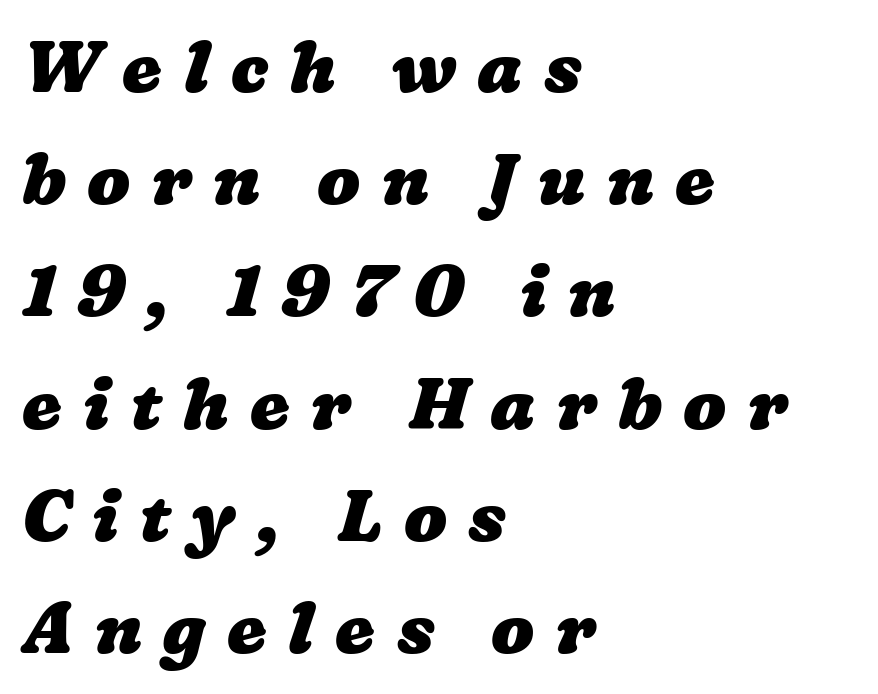
{"bold": "yes", "weight": "heavy", "width": "wide", "stroke_contrast": "low", "x_height": "medium", "monospaced": "no", "underline": "no", "align": "left", "line_spacing": "normal", "line_spacing_ratio": 1.58, "letter_spacing": "wide", "letter_spacing_em": 0.3, "glyph_px": 71}
